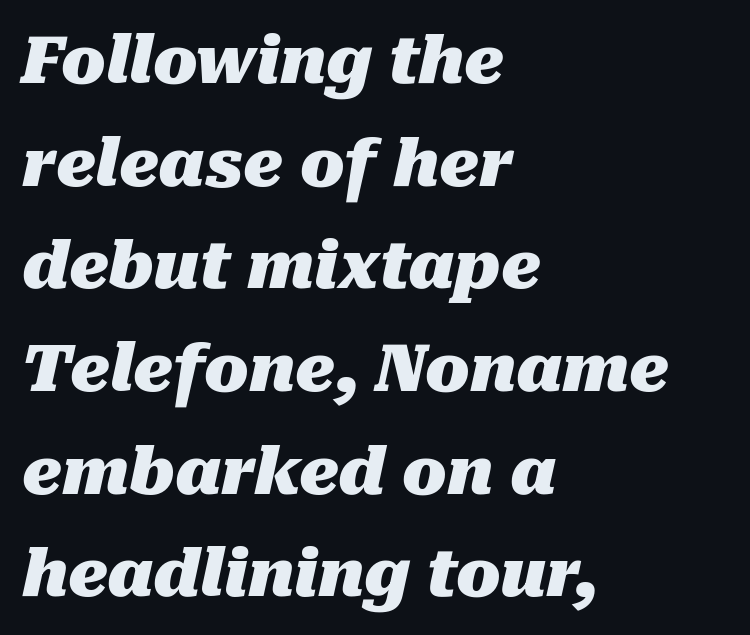
Q: Is the text bold? A: Yes.
Q: Is the text italic (slanted)? A: Yes, it leans right by about 10 degrees.
Q: Is the text underlined? A: No.
Q: How is the paragraph aligned? A: Left-aligned.
Q: Is the spacing between letters normal or unusually wide? A: Normal.
Q: Is the spacing between lines tight, normal or loose? A: Normal.
Q: Width (condensed, normal, or wide)? A: Normal.
Q: Stroke contrast? A: Medium.
Q: x-height? A: Medium.
Q: Monospaced? A: No.
